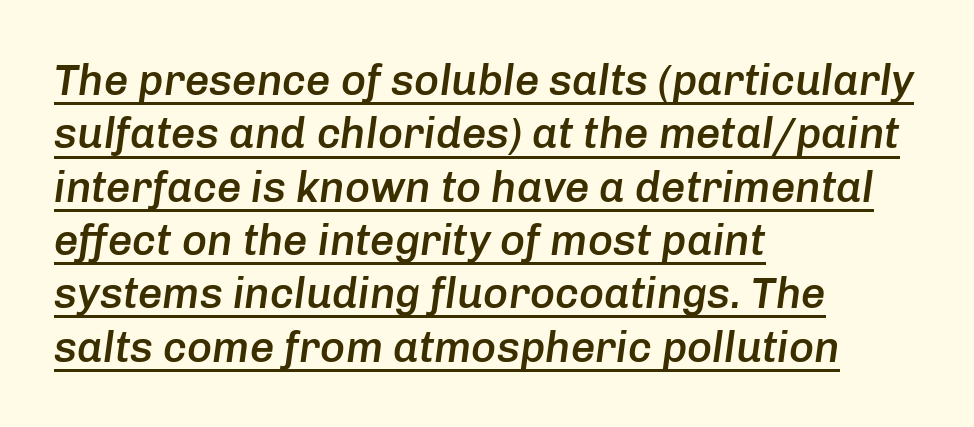
Q: Is the text bold? A: Semi-bold.
Q: Is the text italic (slanted)? A: Yes, it leans right by about 8 degrees.
Q: Is the text underlined? A: Yes.
Q: How is the paragraph aligned? A: Left-aligned.
Q: Is the spacing between letters normal or unusually wide? A: Normal.
Q: Width (condensed, normal, or wide)? A: Normal.
Q: Stroke contrast? A: Low.
Q: x-height? A: Medium.
Q: Monospaced? A: No.
